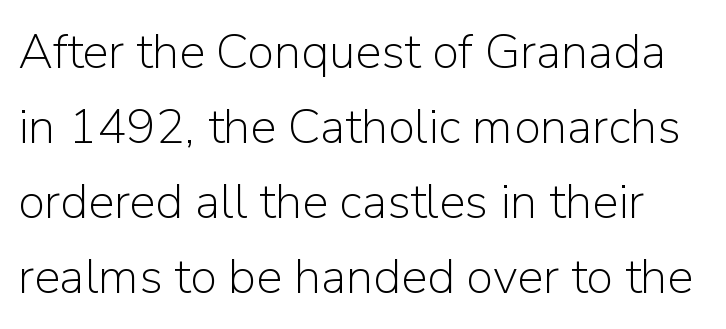
Q: Is the text bold? A: No.
Q: Is the text italic (slanted)? A: No, it is upright.
Q: Is the typeface a serif or a sans-serif typeface? A: Sans-serif.
Q: Is the text underlined? A: No.
Q: Is the spacing between letters normal or unusually wide? A: Normal.
Q: Is the spacing between lines tight, normal or loose? A: Normal.
Q: Width (condensed, normal, or wide)? A: Normal.
Q: Stroke contrast? A: Low.
Q: x-height? A: Medium.
Q: Monospaced? A: No.
